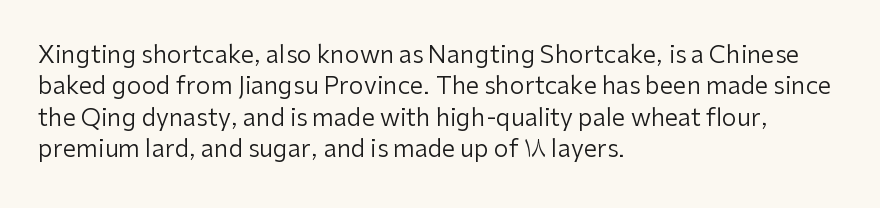
The image shows 24 px text type, upright; set left-aligned, normal line spacing (1.31x), normal letter spacing, not underlined.
